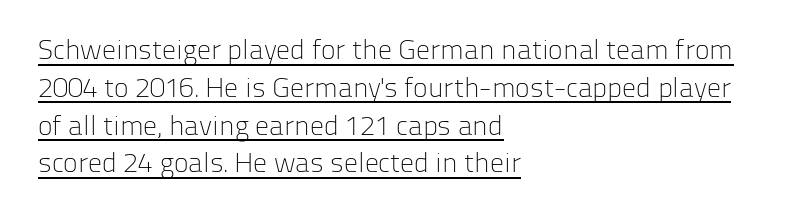
Varying glyph widths throughout — classic text-font behaviour. The letters look calm and open, with moderate or lighter stems. The passage shown stacks its lines at a standard gap. Typeset ragged right — the left edge is the straight one.
